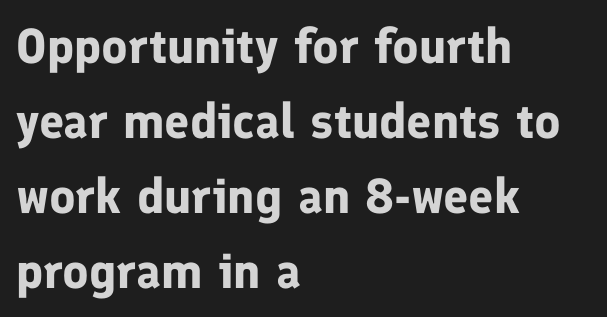
{"serif": "no", "italic": "no", "bold": "yes", "weight": "bold", "width": "normal", "stroke_contrast": "low", "x_height": "medium", "monospaced": "no", "underline": "no", "align": "left", "line_spacing": "normal", "line_spacing_ratio": 1.53, "letter_spacing": "normal", "letter_spacing_em": 0.0, "glyph_px": 49}
